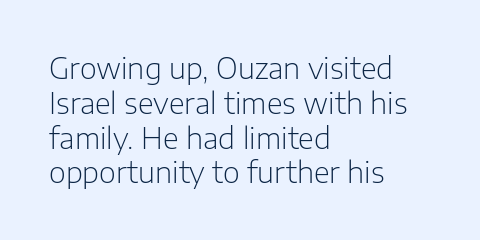
The image shows 29 px light sans-serif type, upright; set left-aligned, line spacing 1.2x, normal letter spacing, not underlined; low stroke contrast and a medium x-height.
